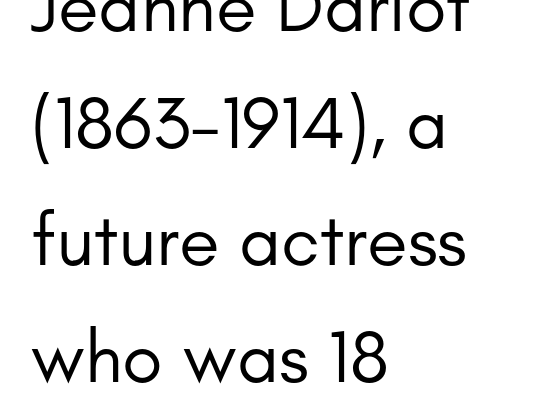
The image shows 74 px regular-weight sans-serif type, upright; set left-aligned, normal line spacing (1.58x), normal letter spacing, not underlined; low stroke contrast and a small x-height.
